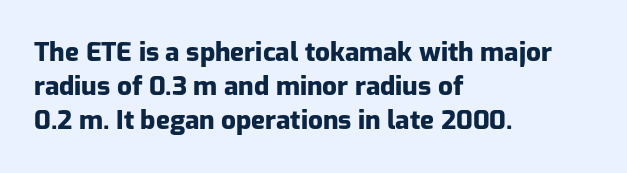
The image shows 26 px bold type, upright; set left-aligned, normal line spacing (1.31x), normal letter spacing, not underlined.
